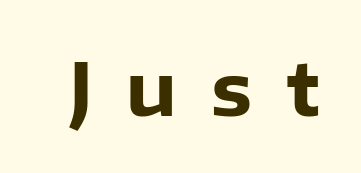
{"serif": "no", "italic": "no", "bold": "yes", "weight": "heavy", "width": "normal", "stroke_contrast": "low", "x_height": "medium", "monospaced": "no", "underline": "no", "letter_spacing": "wide", "letter_spacing_em": 0.47, "glyph_px": 72}
